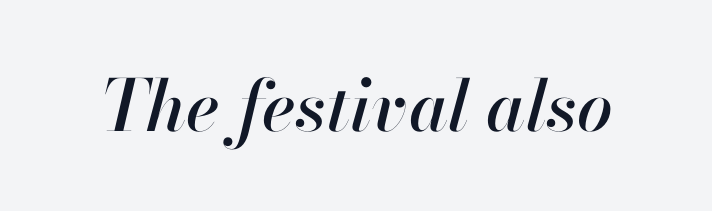
The foot of each line stays bare and open. Each letter keeps its own natural width here, so spacing adapts to shape. Is the letter spacing exaggerated? No — it looks like the ordinary default. Emphasis-style slanted type is in use.
